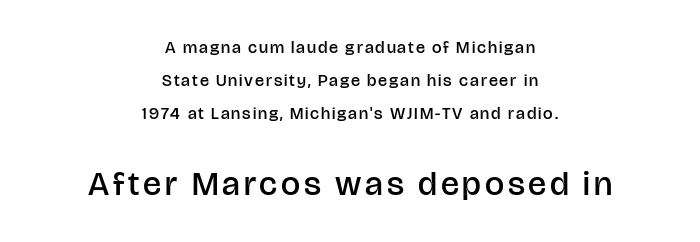
Q: Is the text bold? A: Semi-bold.
Q: Is the text italic (slanted)? A: No, it is upright.
Q: Is the typeface a serif or a sans-serif typeface? A: Sans-serif.
Q: Is the text underlined? A: No.
Q: How is the paragraph aligned? A: Centered.
Q: Is the spacing between lines tight, normal or loose? A: Loose.
Q: Which block of text is set in a larger size, the first (top) or the second (bottom)? A: The second (bottom) one.
Q: Width (condensed, normal, or wide)? A: Normal.
Q: Stroke contrast? A: Low.
Q: x-height? A: Large.
Q: Monospaced? A: No.
